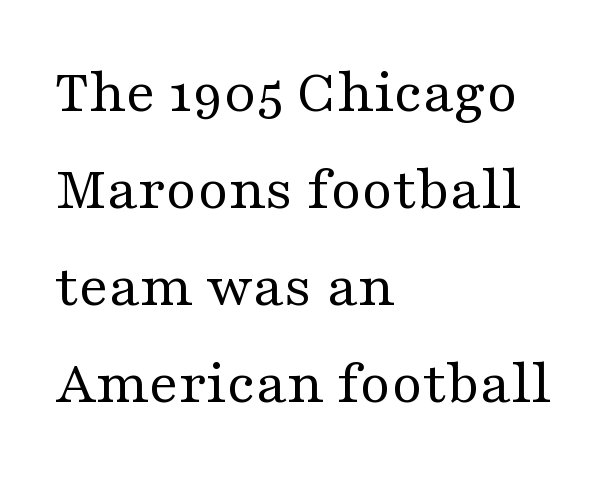
Rule under the text: the space is simply empty. Yep, those are serifs on the letters. Character widths vary here, with narrow letters taking less room than wide ones. Style check: upright.
